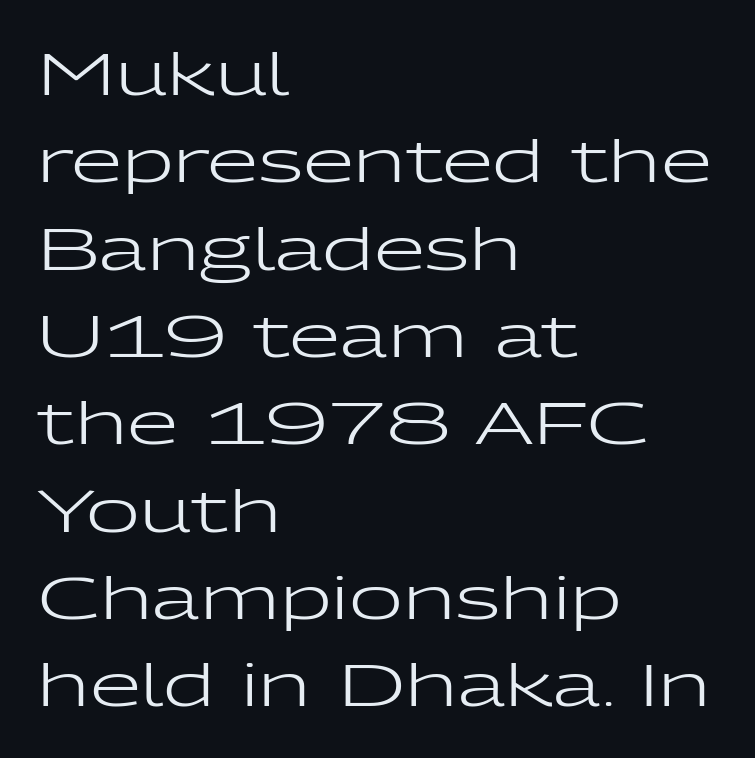
Q: Is the text bold? A: No.
Q: Is the text italic (slanted)? A: No, it is upright.
Q: Is the typeface a serif or a sans-serif typeface? A: Sans-serif.
Q: Is the text underlined? A: No.
Q: How is the paragraph aligned? A: Left-aligned.
Q: Is the spacing between letters normal or unusually wide? A: Normal.
Q: Is the spacing between lines tight, normal or loose? A: Normal.
Q: Width (condensed, normal, or wide)? A: Wide.
Q: Stroke contrast? A: Low.
Q: x-height? A: Medium.
Q: Monospaced? A: No.
